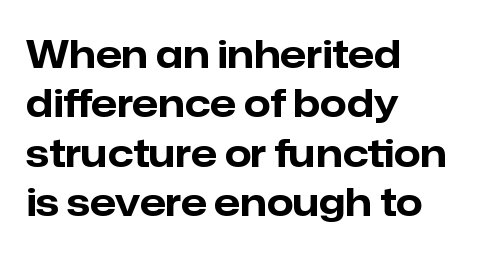
{"serif": "no", "italic": "no", "bold": "yes", "weight": "bold", "width": "normal", "stroke_contrast": "low", "x_height": "medium", "monospaced": "no", "underline": "no", "align": "left", "line_spacing": "normal", "line_spacing_ratio": 1.3, "letter_spacing": "normal", "letter_spacing_em": 0.0, "glyph_px": 38}
